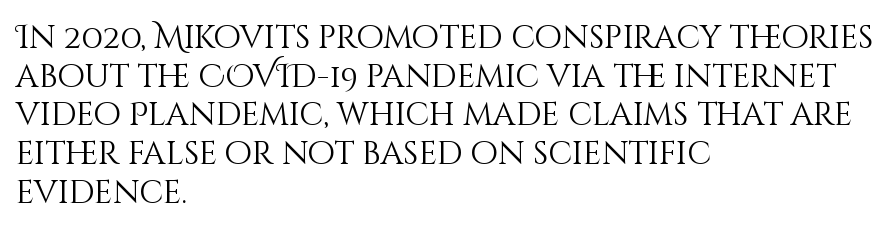
The image shows 32 px light type, upright; set left-aligned, line spacing 1.21x, normal letter spacing, not underlined; medium stroke contrast and a large x-height.
